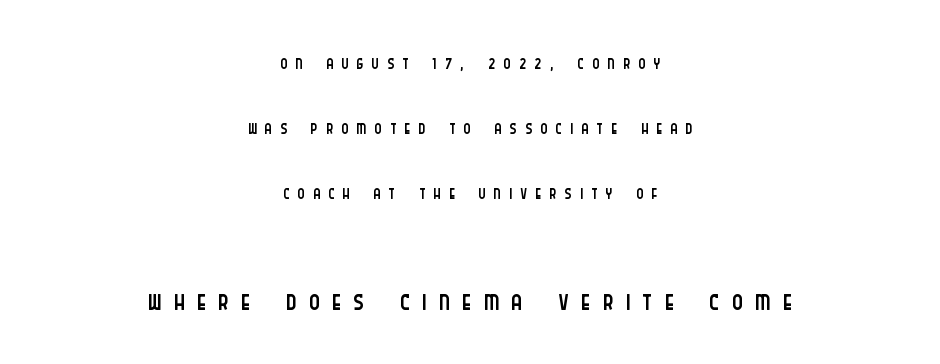
Inter-character spacing is expanded well beyond the font's built-in metrics. Small over large — that's the arrangement of the two blocks here. A typesetter would label this face a sans. The vertical gap from one line to the next is large.
